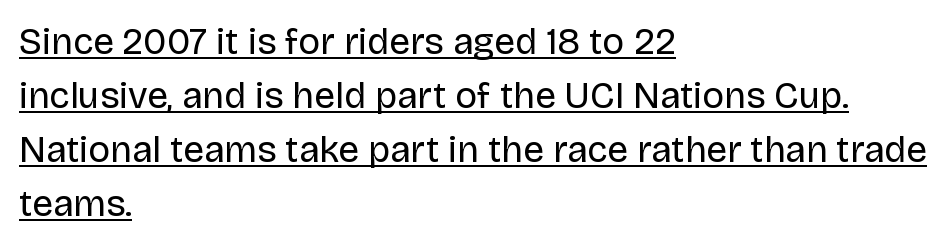
The rendering keeps characters at their native spacing. This sample uses a sans-serif face. The face used here is proportionally spaced, like ordinary book or web type. Layout note: lines flush left. Is the type heavy? It reads as light-to-regular instead. Quick note: interline space is typical.
